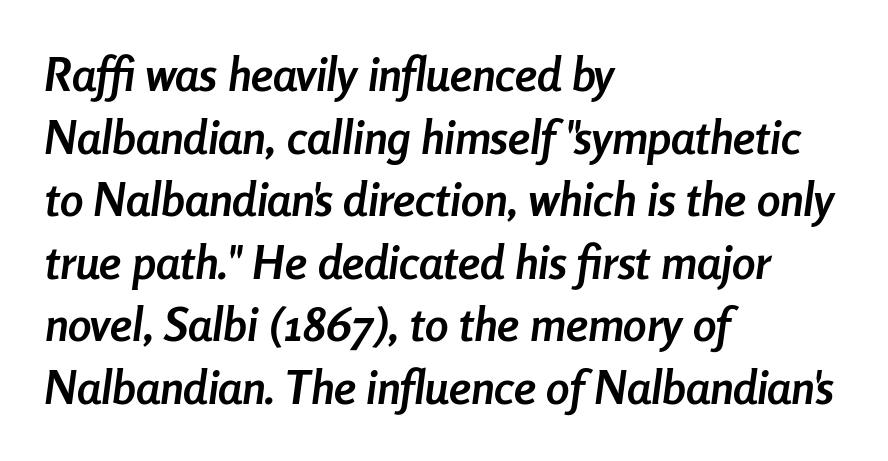
Q: Is the text bold? A: Yes.
Q: Is the text italic (slanted)? A: Yes, it leans right by about 8 degrees.
Q: Is the text underlined? A: No.
Q: How is the paragraph aligned? A: Left-aligned.
Q: Is the spacing between letters normal or unusually wide? A: Normal.
Q: Is the spacing between lines tight, normal or loose? A: Normal.
Q: Width (condensed, normal, or wide)? A: Condensed.
Q: Stroke contrast? A: Low.
Q: x-height? A: Medium.
Q: Monospaced? A: No.
